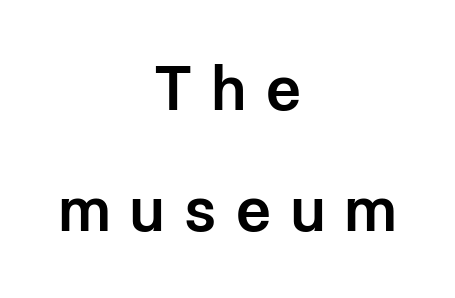
In terms of weight, the rendering is demibold, just under bold. Glyph-to-glyph distance is far greater than everyday printed text. When letters stand straight like this, we call the style roman or upright. The passage shown is typed in a proportional face where columns would drift. Lines of text with bare space underneath.
